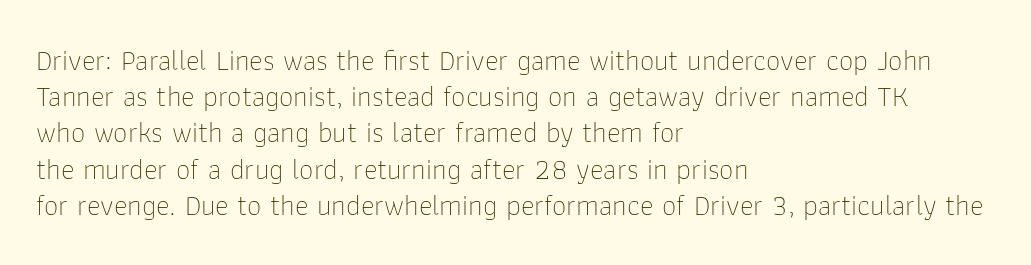
{"serif": "no", "italic": "no", "bold": "no", "weight": "thin", "width": "normal", "stroke_contrast": "low", "x_height": "medium", "monospaced": "no", "underline": "no", "align": "left", "line_spacing": "normal", "line_spacing_ratio": 1.25, "letter_spacing": "normal", "letter_spacing_em": 0.0, "glyph_px": 29}
